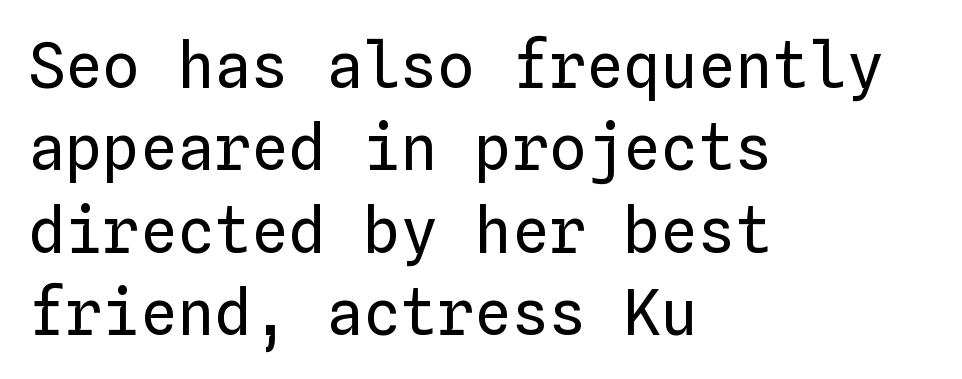
{"italic": "no", "bold": "no", "weight": "regular", "width": "normal", "stroke_contrast": "low", "x_height": "medium", "monospaced": "yes", "underline": "no", "align": "left", "line_spacing": "normal", "line_spacing_ratio": 1.33, "letter_spacing": "normal", "letter_spacing_em": 0.0, "glyph_px": 62}
